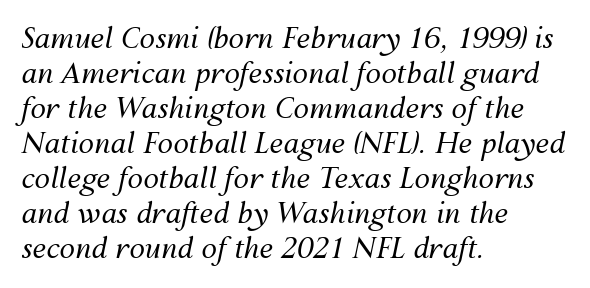
{"italic": "yes", "lean": "right", "slant_degrees": 12, "bold": "no", "weight": "regular", "width": "normal", "stroke_contrast": "medium", "x_height": "medium", "monospaced": "no", "underline": "no", "align": "left", "line_spacing": "normal", "line_spacing_ratio": 1.25, "letter_spacing": "normal", "letter_spacing_em": 0.0, "glyph_px": 28}
